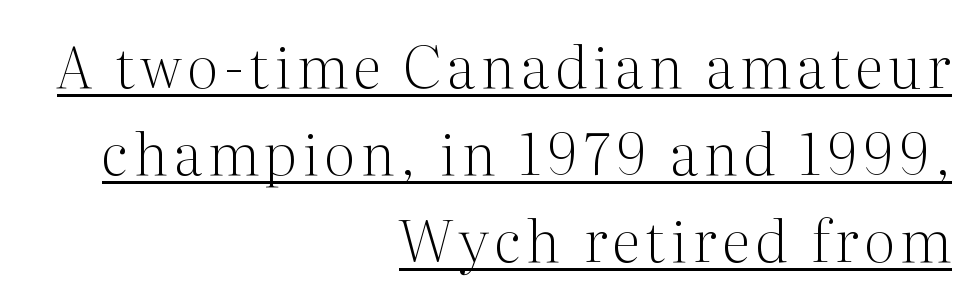
The image shows 58 px light serif type, upright; set right-aligned, normal line spacing (1.5x), underlined; medium stroke contrast and a medium x-height.
